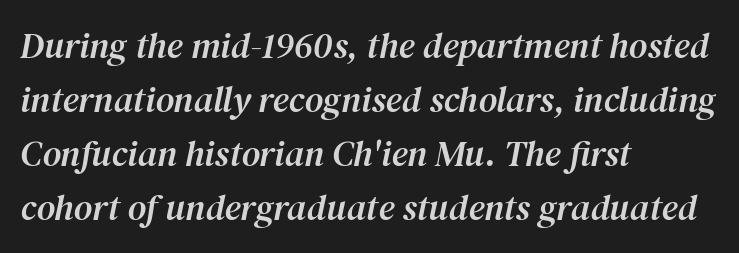
{"serif": "yes", "italic": "yes", "lean": "right", "slant_degrees": 12, "width": "normal", "stroke_contrast": "medium", "x_height": "medium", "monospaced": "no", "underline": "no", "align": "left", "line_spacing": "normal", "line_spacing_ratio": 1.5, "letter_spacing": "normal", "letter_spacing_em": 0.0, "glyph_px": 36}
